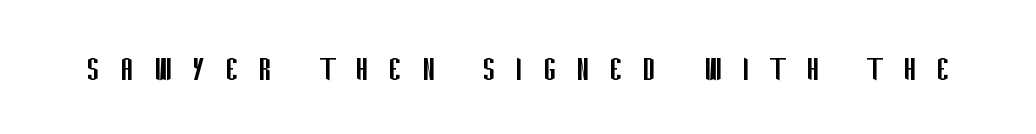
{"serif": "no", "italic": "no", "bold": "no", "weight": "regular", "width": "condensed", "stroke_contrast": "low", "x_height": "large", "monospaced": "no", "underline": "no", "letter_spacing": "wide", "letter_spacing_em": 0.49, "glyph_px": 40}
